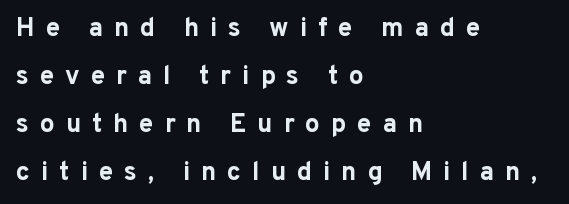
The image shows 26 px bold type, upright; set left-aligned, line spacing 1.85x, unusually wide letter spacing (+0.42 em), not underlined.
